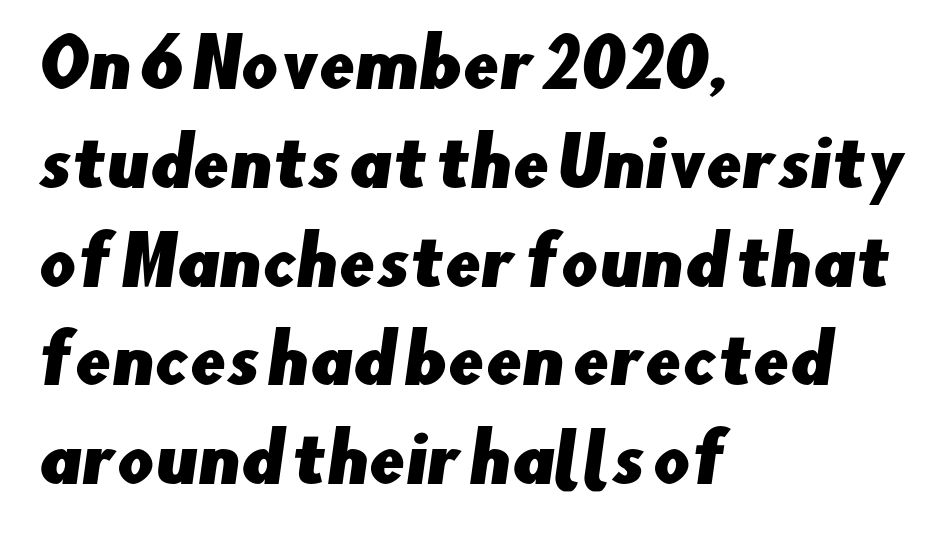
The image shows 65 px sans-serif type; set left-aligned, normal line spacing (1.52x), normal letter spacing, not underlined; low stroke contrast and a small x-height.
